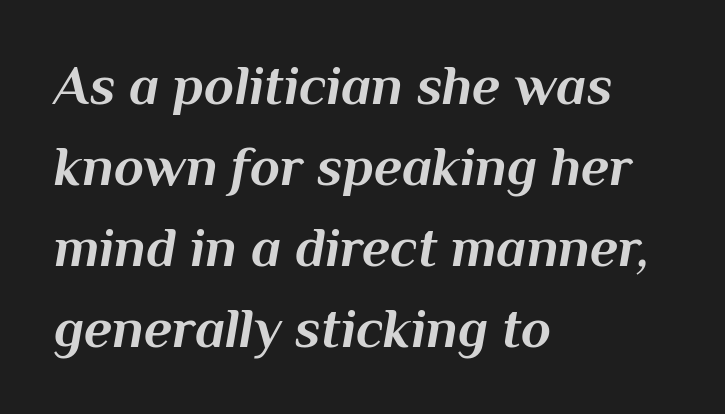
Q: Is the text bold? A: Yes.
Q: Is the text italic (slanted)? A: Yes, it leans right by about 10 degrees.
Q: Is the text underlined? A: No.
Q: How is the paragraph aligned? A: Left-aligned.
Q: Is the spacing between letters normal or unusually wide? A: Normal.
Q: Is the spacing between lines tight, normal or loose? A: Normal.
Q: Width (condensed, normal, or wide)? A: Normal.
Q: Stroke contrast? A: Medium.
Q: x-height? A: Medium.
Q: Monospaced? A: No.
